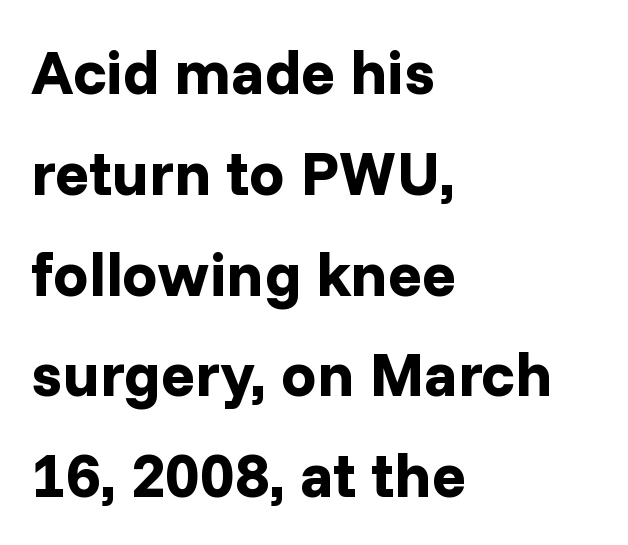
Letterform terminals end flat and unadorned throughout the passage. Type without underlining. Look at the stroke-to-counter ratio: heavy, a bold. Note the varied advance widths — an 'i' is clearly narrower than an 'm'. The paragraph shown leans on its left margin.
